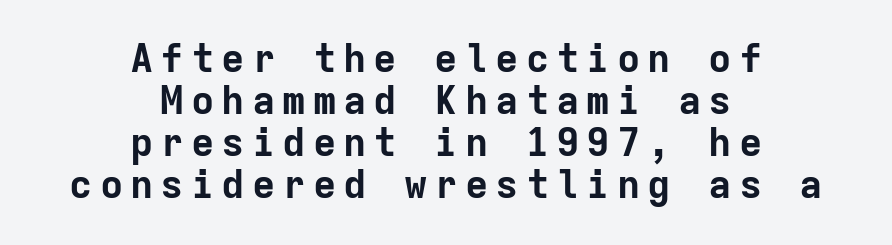
{"serif": "no", "italic": "no", "bold": "yes", "weight": "bold", "width": "normal", "stroke_contrast": "low", "x_height": "medium", "monospaced": "yes", "underline": "no", "align": "center", "line_spacing": "tight", "line_spacing_ratio": 1.08, "glyph_px": 39}
